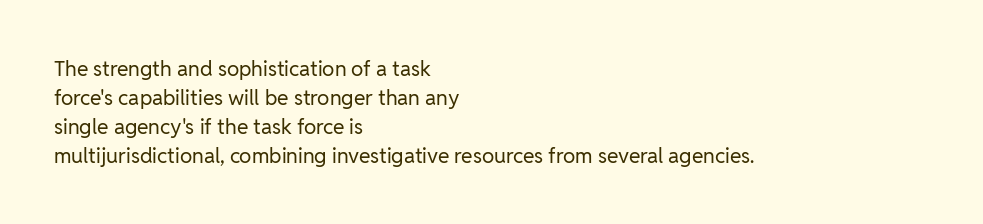
Q: Is the text bold? A: No.
Q: Is the text italic (slanted)? A: No, it is upright.
Q: Is the text underlined? A: No.
Q: How is the paragraph aligned? A: Left-aligned.
Q: Is the spacing between letters normal or unusually wide? A: Normal.
Q: Is the spacing between lines tight, normal or loose? A: Normal.
